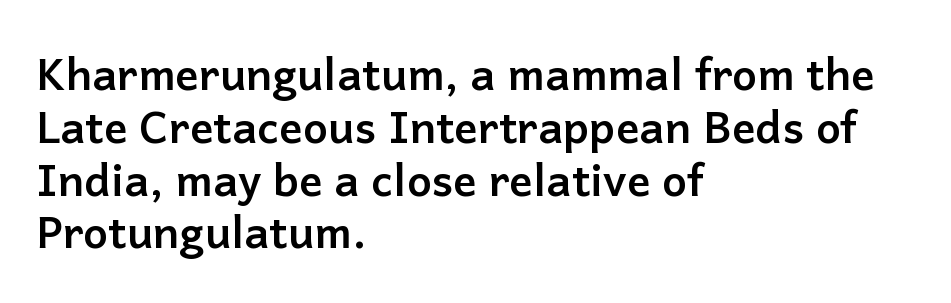
Q: Is the text bold? A: Yes.
Q: Is the text italic (slanted)? A: No, it is upright.
Q: Is the typeface a serif or a sans-serif typeface? A: Sans-serif.
Q: Is the text underlined? A: No.
Q: How is the paragraph aligned? A: Left-aligned.
Q: Is the spacing between letters normal or unusually wide? A: Normal.
Q: Width (condensed, normal, or wide)? A: Normal.
Q: Stroke contrast? A: Low.
Q: x-height? A: Medium.
Q: Monospaced? A: No.
